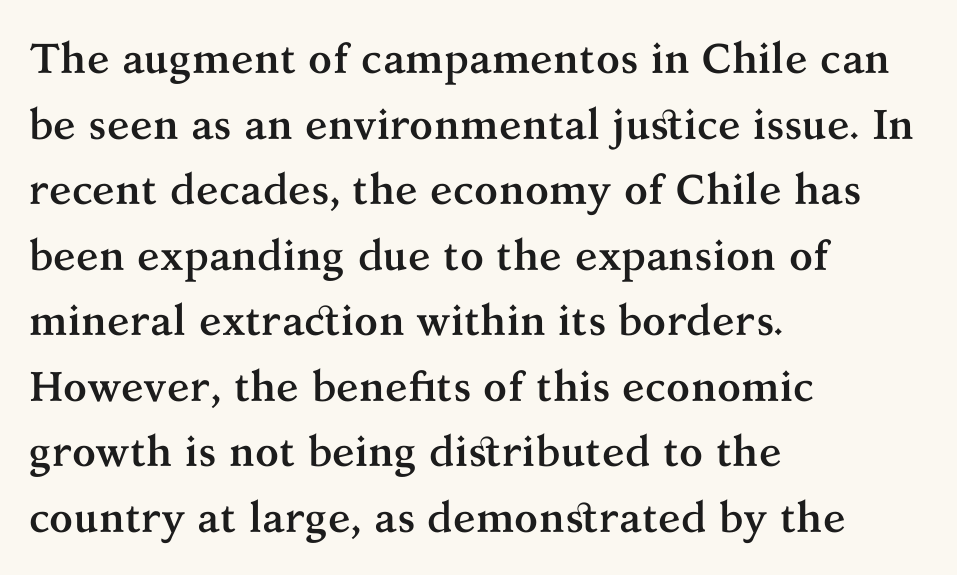
These lines are composed in type with serifs. The strokes are fattened all the way to bold. Observe the ordinary spacing: letters are neighbours, not strangers. Successive baselines arrive at the customary interval. Is this a fixed-width face? No — the glyphs have proportional, varying widths.
